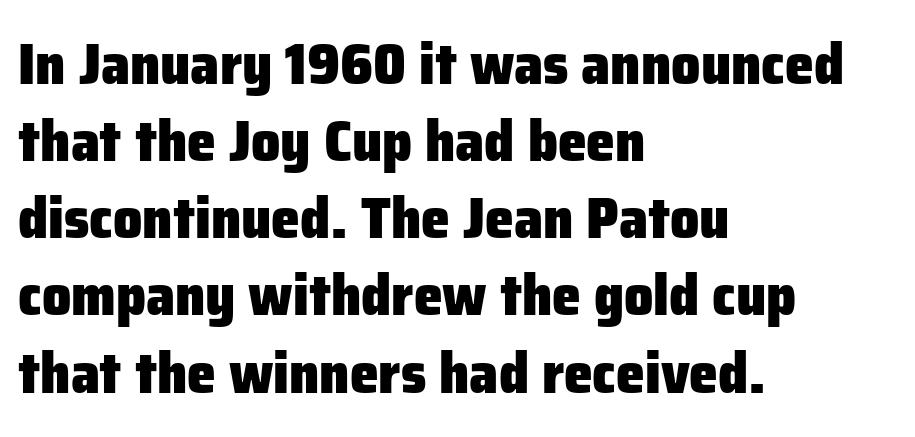
The image shows 58 px heavy sans-serif type, upright; set left-aligned, normal line spacing (1.33x), normal letter spacing, not underlined; low stroke contrast and a medium x-height.
